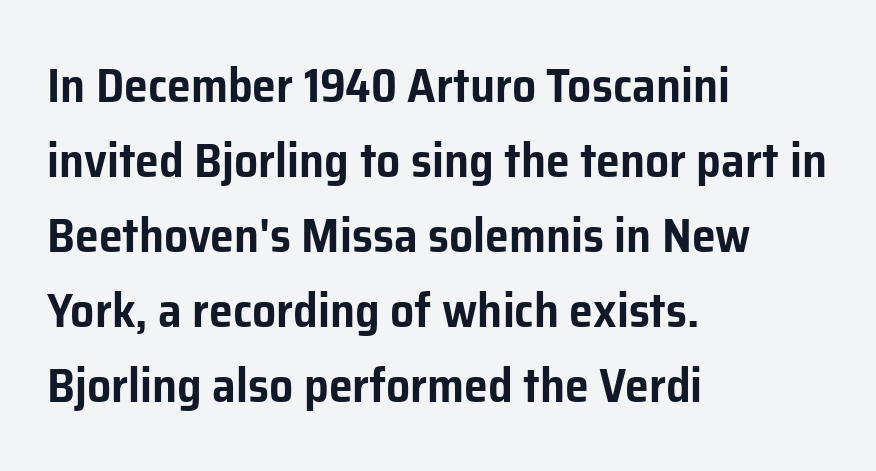
No italicization has been applied; the sample stays upright. This sample is left-justified, so line endings fall wherever the words run out. Leading matches the norm, producing a regular column. Tracking value appears to be zero — textbook default spacing.
